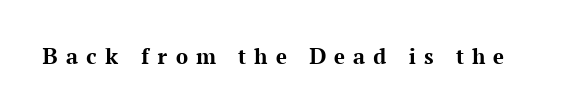
A typesetter would call this heavily tracked-out type. The sample has been set heavy, in full bold. Underlining? Definitely not there. These lines were composed using upright roman letters.
